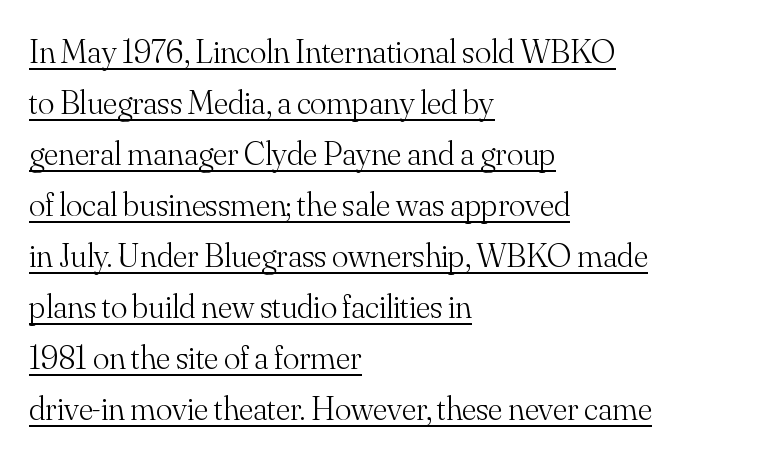
The image shows 34 px light serif type, upright; set left-aligned, normal line spacing (1.5x), normal letter spacing, underlined; medium stroke contrast and a small x-height.
